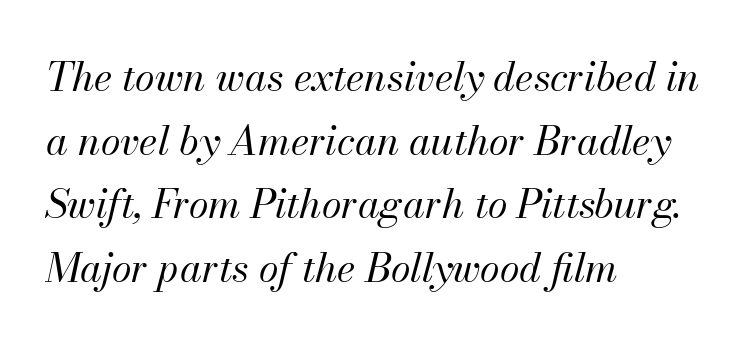
Q: Is the text bold? A: No.
Q: Is the text italic (slanted)? A: Yes, it leans right by about 13 degrees.
Q: Is the text underlined? A: No.
Q: How is the paragraph aligned? A: Left-aligned.
Q: Is the spacing between letters normal or unusually wide? A: Normal.
Q: Is the spacing between lines tight, normal or loose? A: Normal.
Q: Width (condensed, normal, or wide)? A: Normal.
Q: Stroke contrast? A: Medium.
Q: x-height? A: Small.
Q: Monospaced? A: No.
